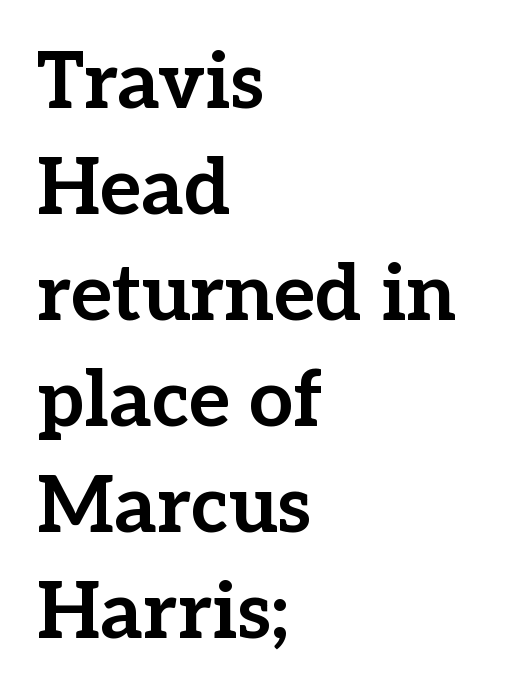
{"serif": "yes", "italic": "no", "bold": "yes", "weight": "bold", "width": "normal", "stroke_contrast": "low", "x_height": "medium", "monospaced": "no", "underline": "no", "align": "left", "line_spacing": "normal", "line_spacing_ratio": 1.36, "letter_spacing": "normal", "letter_spacing_em": 0.0, "glyph_px": 78}
